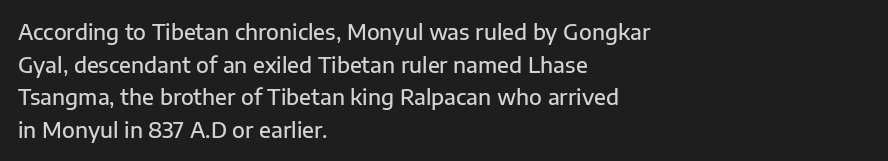
Decoration check: the copy has no underline. If you drew a ruler down the left edge, every line would touch it. How would I describe the line gaps? Plain and ordinary. The characters look somewhat weighty, a semibold short of true bold. Ordinary non-slanted type is in use.
